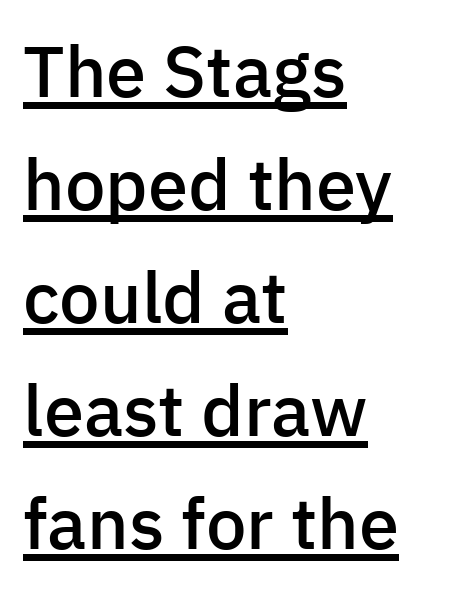
Q: Is the text bold? A: Semi-bold.
Q: Is the text italic (slanted)? A: No, it is upright.
Q: Is the typeface a serif or a sans-serif typeface? A: Sans-serif.
Q: Is the text underlined? A: Yes.
Q: How is the paragraph aligned? A: Left-aligned.
Q: Is the spacing between letters normal or unusually wide? A: Normal.
Q: Is the spacing between lines tight, normal or loose? A: Normal.
Q: Width (condensed, normal, or wide)? A: Normal.
Q: Stroke contrast? A: Low.
Q: x-height? A: Medium.
Q: Monospaced? A: No.
